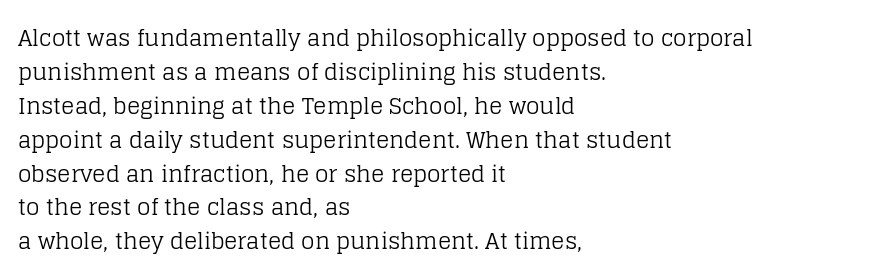
These lines stack with their left ends in a neat column. Any mark beneath the type? The region is blank. Short note: letters normally spaced. The type sits square on the baseline with zero lean.
